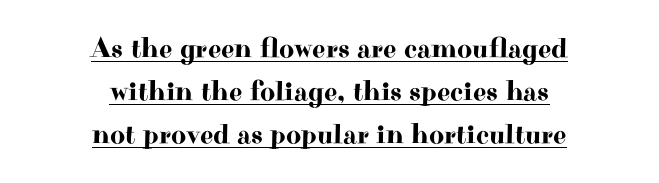
Q: Is the text italic (slanted)? A: No, it is upright.
Q: Is the typeface a serif or a sans-serif typeface? A: Serif.
Q: Is the text underlined? A: Yes.
Q: How is the paragraph aligned? A: Centered.
Q: Is the spacing between letters normal or unusually wide? A: Normal.
Q: Is the spacing between lines tight, normal or loose? A: Normal.
Q: Width (condensed, normal, or wide)? A: Wide.
Q: Stroke contrast? A: High.
Q: x-height? A: Small.
Q: Monospaced? A: No.
